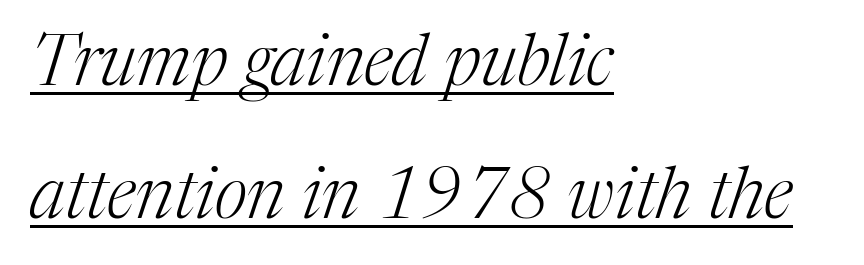
Proportional: the letters do not fall into vertical columns. Regarding serifs, this sample has them. Looking at the ascenders, they clearly lean. Look at the tracking — it's just the regular setting, nothing added. Stems and bowls with no extra thickness — not bold.
